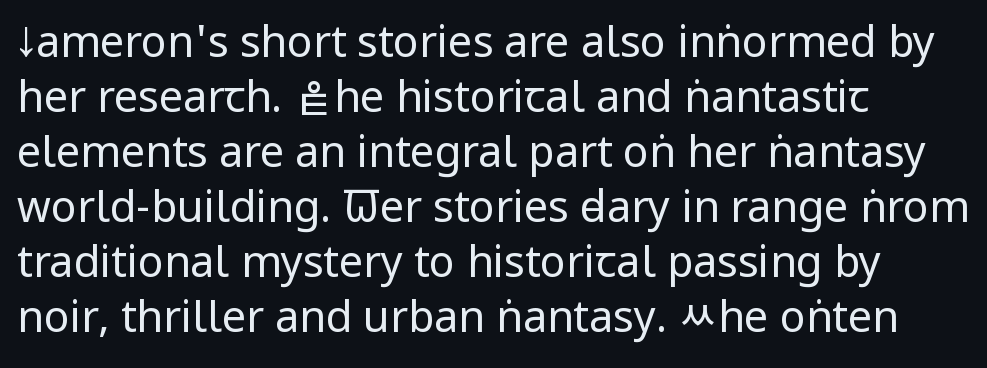
Q: Is the text bold? A: No.
Q: Is the text italic (slanted)? A: No, it is upright.
Q: Is the typeface a serif or a sans-serif typeface? A: Sans-serif.
Q: Is the text underlined? A: No.
Q: How is the paragraph aligned? A: Left-aligned.
Q: Is the spacing between letters normal or unusually wide? A: Normal.
Q: Is the spacing between lines tight, normal or loose? A: Normal.
Q: Width (condensed, normal, or wide)? A: Condensed.
Q: Stroke contrast? A: Low.
Q: x-height? A: Large.
Q: Monospaced? A: No.
